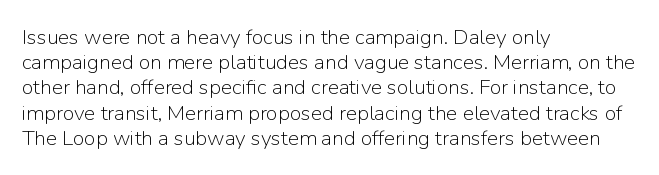
{"italic": "no", "bold": "no", "underline": "no", "align": "left", "line_spacing_ratio": 1.2, "letter_spacing": "normal", "letter_spacing_em": 0.0, "glyph_px": 21}
